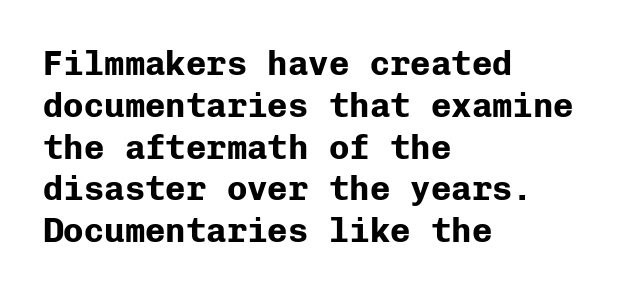
{"serif": "no", "italic": "no", "bold": "yes", "weight": "bold", "width": "normal", "stroke_contrast": "low", "x_height": "medium", "monospaced": "yes", "underline": "no", "align": "left", "line_spacing_ratio": 1.23, "letter_spacing": "normal", "letter_spacing_em": 0.0, "glyph_px": 34}
